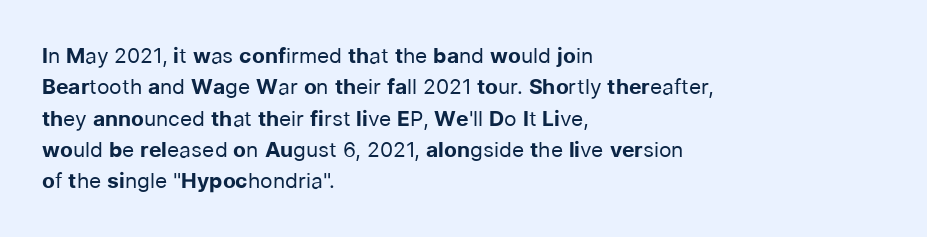
{"italic": "no", "bold": "no", "underline": "no", "align": "left", "line_spacing": "normal", "line_spacing_ratio": 1.49, "letter_spacing": "normal", "letter_spacing_em": 0.0, "glyph_px": 21}
